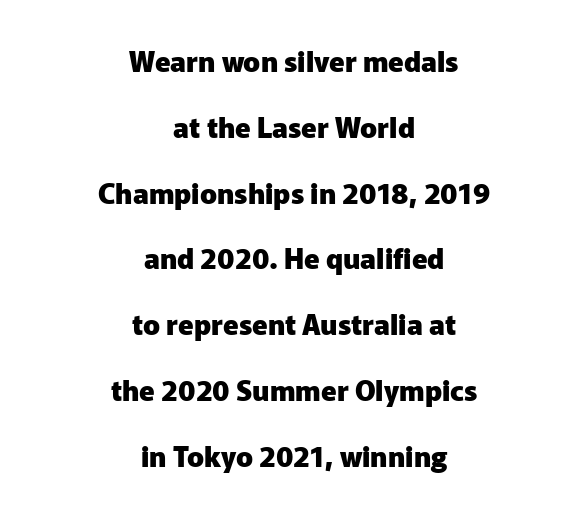
The letters sit at their default tracking, neither squeezed nor spread. Compared with a flush-left layout, this one balances lines on the center instead. Set as a true bold cut, around the 700 mark. The letters stand upright; this is a roman face. Descender tails drop into unmarked territory.
